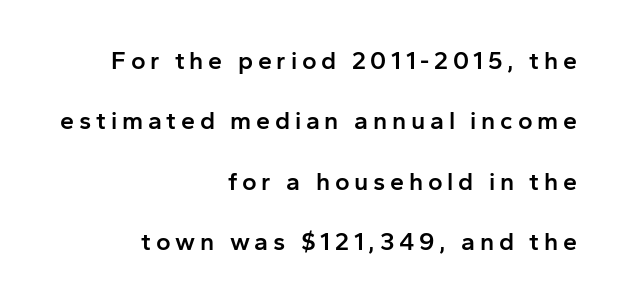
The image shows 25 px text type, upright; set right-aligned, loose line spacing (2.42x), not underlined.
